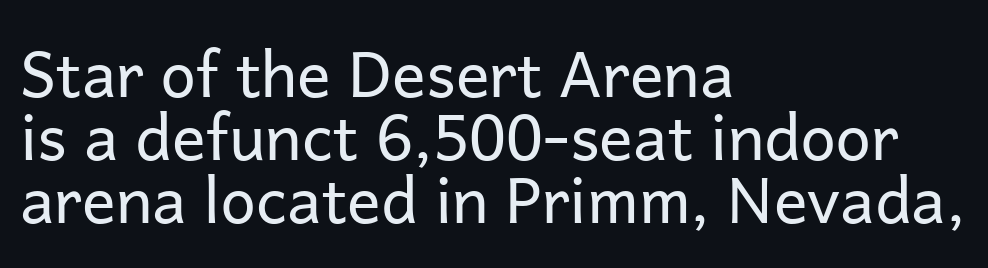
The image shows 63 px regular-weight sans-serif type, upright; set left-aligned, tight line spacing (1.0x), normal letter spacing, not underlined; low stroke contrast and a medium x-height.
